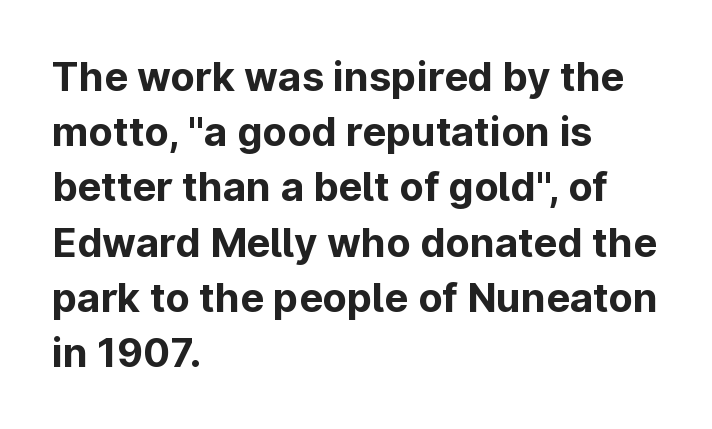
{"serif": "no", "italic": "no", "bold": "yes", "weight": "bold", "width": "normal", "stroke_contrast": "low", "x_height": "medium", "monospaced": "no", "underline": "no", "align": "left", "line_spacing": "normal", "line_spacing_ratio": 1.38, "letter_spacing": "normal", "letter_spacing_em": 0.0, "glyph_px": 40}
